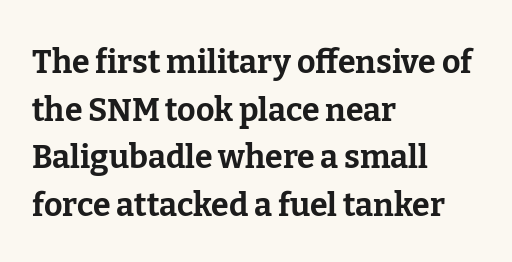
Which margin do the lines hug? The left one — the right edge is uneven. Its strokes are broad and dark, the hallmark of bold type. The space beneath each line is pristine and unruled. These lines are rendered in a variable-pitch font. Posture: vertical.
